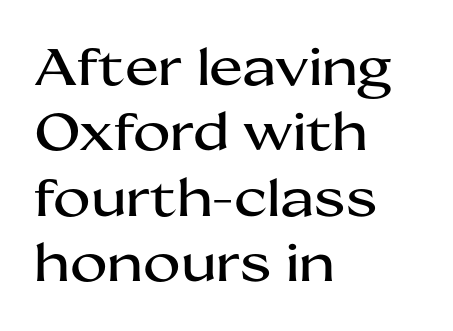
Q: Is the text italic (slanted)? A: No, it is upright.
Q: Is the text underlined? A: No.
Q: How is the paragraph aligned? A: Left-aligned.
Q: Is the spacing between letters normal or unusually wide? A: Normal.
Q: Is the spacing between lines tight, normal or loose? A: Normal.
Q: Width (condensed, normal, or wide)? A: Wide.
Q: Stroke contrast? A: Medium.
Q: x-height? A: Medium.
Q: Monospaced? A: No.
